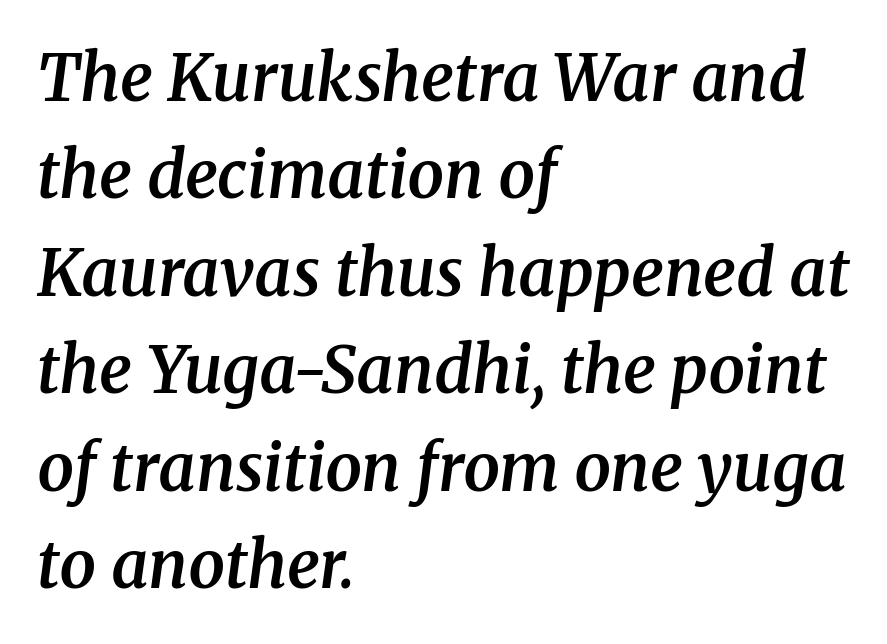
{"serif": "yes", "italic": "yes", "lean": "right", "slant_degrees": 8, "bold": "semi", "weight": "semibold", "width": "normal", "stroke_contrast": "medium", "x_height": "medium", "monospaced": "no", "underline": "no", "align": "left", "line_spacing": "normal", "line_spacing_ratio": 1.5, "letter_spacing": "normal", "letter_spacing_em": 0.0, "glyph_px": 65}
